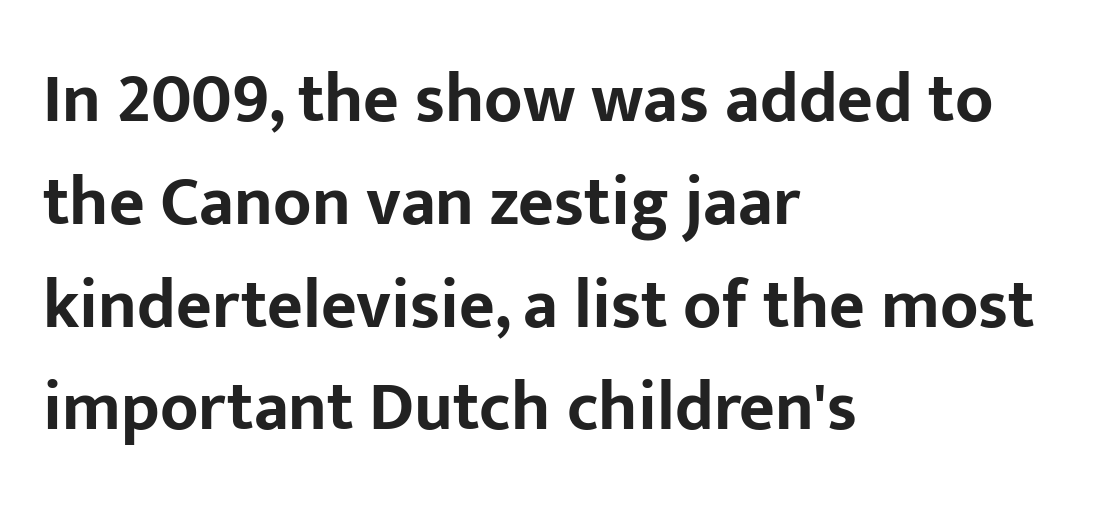
The image shows 69 px bold sans-serif type, upright; set left-aligned, normal line spacing (1.49x), normal letter spacing, not underlined; low stroke contrast and a medium x-height.
